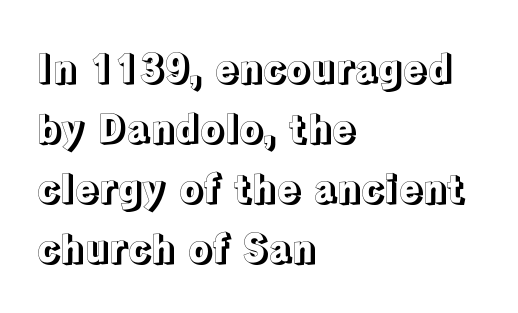
{"italic": "no", "width": "normal", "x_height": "medium", "monospaced": "no", "underline": "no", "align": "left", "line_spacing": "normal", "line_spacing_ratio": 1.54, "letter_spacing": "normal", "letter_spacing_em": 0.0, "glyph_px": 39}
